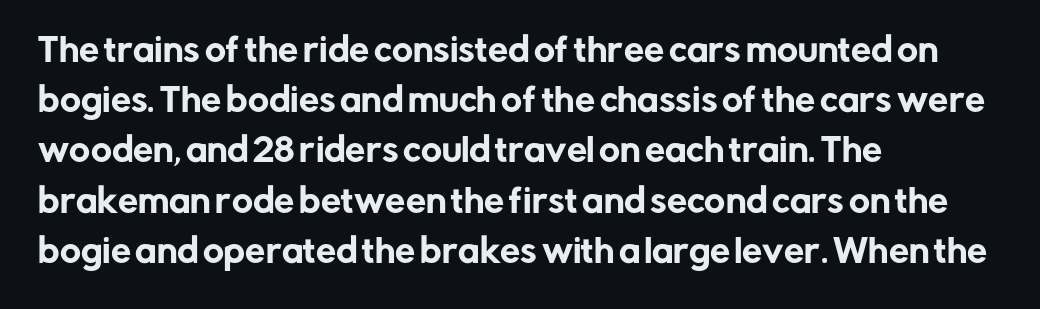
{"serif": "no", "italic": "no", "width": "normal", "stroke_contrast": "low", "x_height": "medium", "monospaced": "no", "underline": "no", "align": "left", "line_spacing": "normal", "line_spacing_ratio": 1.57, "letter_spacing": "normal", "letter_spacing_em": 0.0, "glyph_px": 32}
